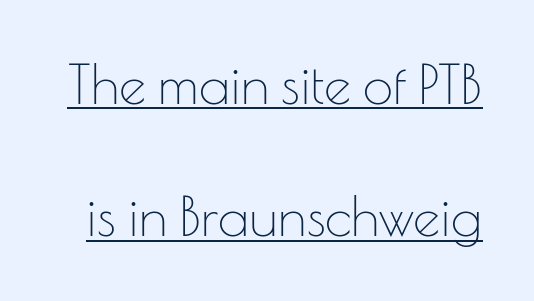
Q: Is the text bold? A: No.
Q: Is the text italic (slanted)? A: No, it is upright.
Q: Is the typeface a serif or a sans-serif typeface? A: Sans-serif.
Q: Is the text underlined? A: Yes.
Q: Is the spacing between letters normal or unusually wide? A: Normal.
Q: Is the spacing between lines tight, normal or loose? A: Loose.
Q: Width (condensed, normal, or wide)? A: Normal.
Q: Stroke contrast? A: Low.
Q: x-height? A: Small.
Q: Monospaced? A: No.
